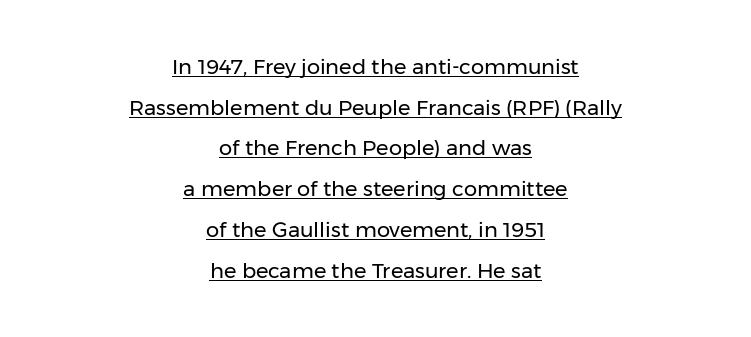
The image shows 21 px text type, upright; set centered, loose line spacing (1.94x), normal letter spacing, underlined.
